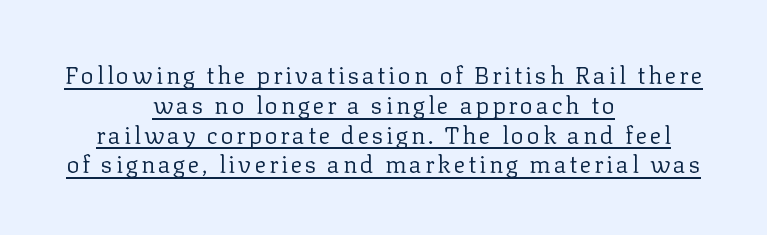
The image shows 24 px text type, upright; set centered, line spacing 1.24x, underlined.
